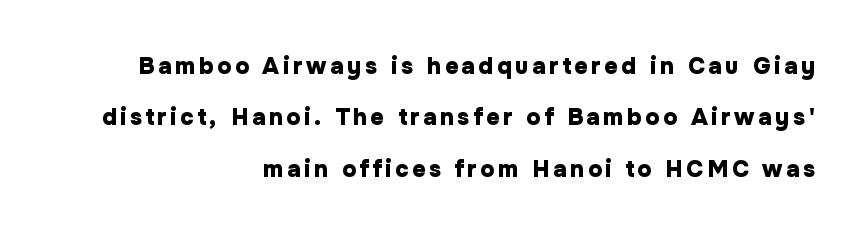
The letters stand upright; this is a roman face. This rendering uses right alignment, leaving the left contour irregular. In terms of leading, this rendering errs on the spacious side. What weight is shown? A full bold with thick strokes.
